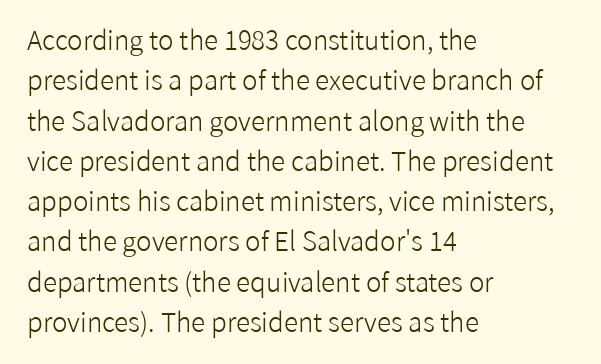
Check the space under the baseline: it is left empty. The type sits square on the baseline with zero lean. Line spacing here is normal. Casual observation: everything's shoved over to the left. Honestly, the letter spacing is just normal — you wouldn't notice it.
